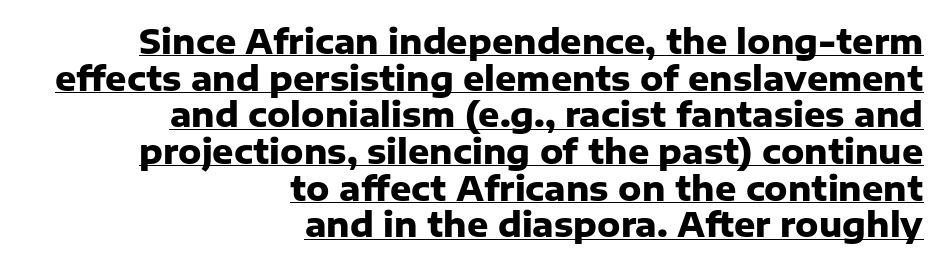
Q: Is the text bold? A: Yes.
Q: Is the text italic (slanted)? A: No, it is upright.
Q: Is the typeface a serif or a sans-serif typeface? A: Sans-serif.
Q: Is the text underlined? A: Yes.
Q: How is the paragraph aligned? A: Right-aligned.
Q: Is the spacing between letters normal or unusually wide? A: Normal.
Q: Is the spacing between lines tight, normal or loose? A: Tight.
Q: Width (condensed, normal, or wide)? A: Normal.
Q: Stroke contrast? A: Low.
Q: x-height? A: Medium.
Q: Monospaced? A: No.
